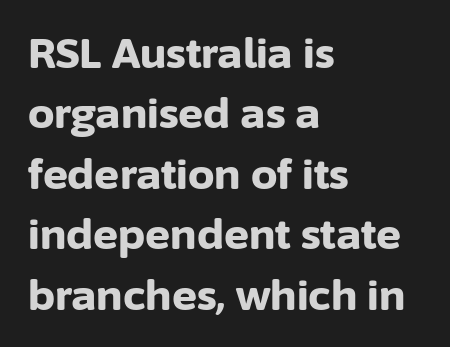
{"serif": "no", "italic": "no", "bold": "yes", "weight": "bold", "width": "normal", "stroke_contrast": "low", "x_height": "medium", "monospaced": "no", "underline": "no", "align": "left", "line_spacing": "normal", "line_spacing_ratio": 1.44, "letter_spacing": "normal", "letter_spacing_em": 0.0, "glyph_px": 42}
